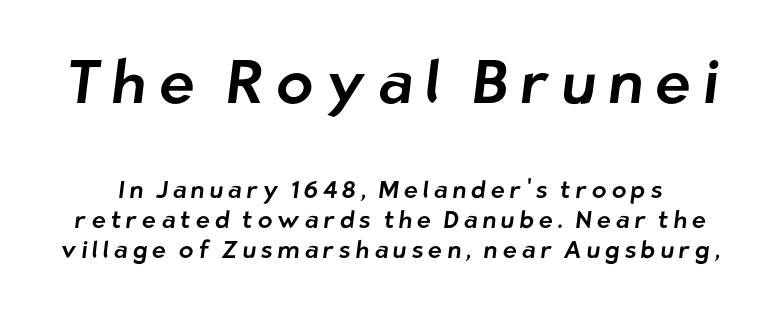
Q: Is the typeface a serif or a sans-serif typeface? A: Sans-serif.
Q: Is the text underlined? A: No.
Q: Is the spacing between letters normal or unusually wide? A: Unusually wide.
Q: Which block of text is set in a larger size, the first (top) or the second (bottom)? A: The first (top) one.
Q: Width (condensed, normal, or wide)? A: Normal.
Q: Stroke contrast? A: Low.
Q: x-height? A: Medium.
Q: Monospaced? A: No.
